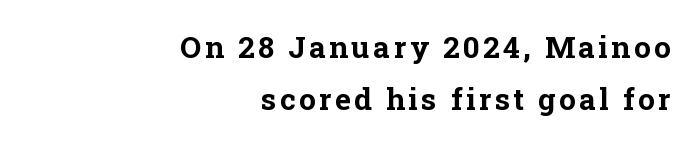
Q: Is the text bold? A: Yes.
Q: Is the text italic (slanted)? A: No, it is upright.
Q: Is the typeface a serif or a sans-serif typeface? A: Serif.
Q: Is the text underlined? A: No.
Q: How is the paragraph aligned? A: Right-aligned.
Q: Width (condensed, normal, or wide)? A: Normal.
Q: Stroke contrast? A: Low.
Q: x-height? A: Medium.
Q: Monospaced? A: No.
